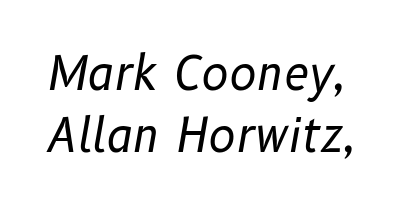
Q: Is the text bold? A: No.
Q: Is the text italic (slanted)? A: Yes, it leans right by about 10 degrees.
Q: Is the text underlined? A: No.
Q: Is the spacing between letters normal or unusually wide? A: Normal.
Q: Is the spacing between lines tight, normal or loose? A: Normal.
Q: Width (condensed, normal, or wide)? A: Normal.
Q: Stroke contrast? A: Low.
Q: x-height? A: Medium.
Q: Monospaced? A: No.
